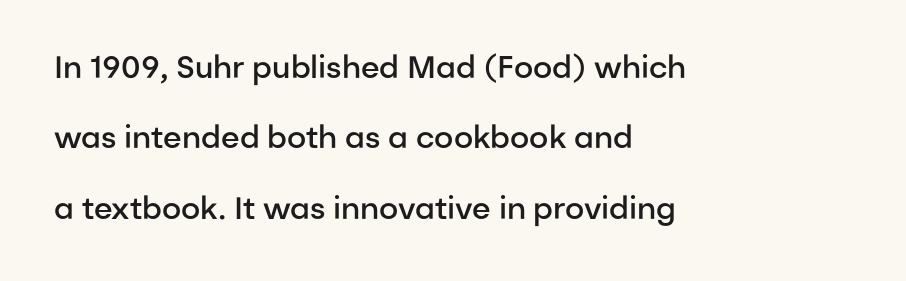
The image shows 31 px semibold sans-serif type, upright; set left-aligned, loose line spacing (2.27x), normal letter spacing, not underlined; low stroke contrast and a medium x-height.
